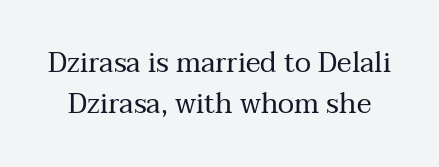
Q: Is the text bold? A: No.
Q: Is the text italic (slanted)? A: No, it is upright.
Q: Is the typeface a serif or a sans-serif typeface? A: Serif.
Q: Is the text underlined? A: No.
Q: Is the spacing between letters normal or unusually wide? A: Normal.
Q: Is the spacing between lines tight, normal or loose? A: Normal.
Q: Width (condensed, normal, or wide)? A: Normal.
Q: Stroke contrast? A: Medium.
Q: x-height? A: Medium.
Q: Monospaced? A: No.
